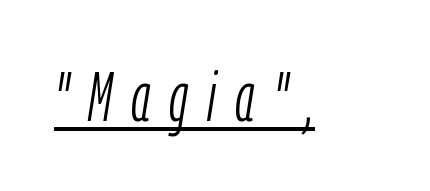
On a weight scale, this lands at 450 or below. Somebody hit Ctrl+U on this one — the words are underlined. Italic? Definitely — the glyphs are oblique. The letterforms stand isolated, each surrounded by extra space.
